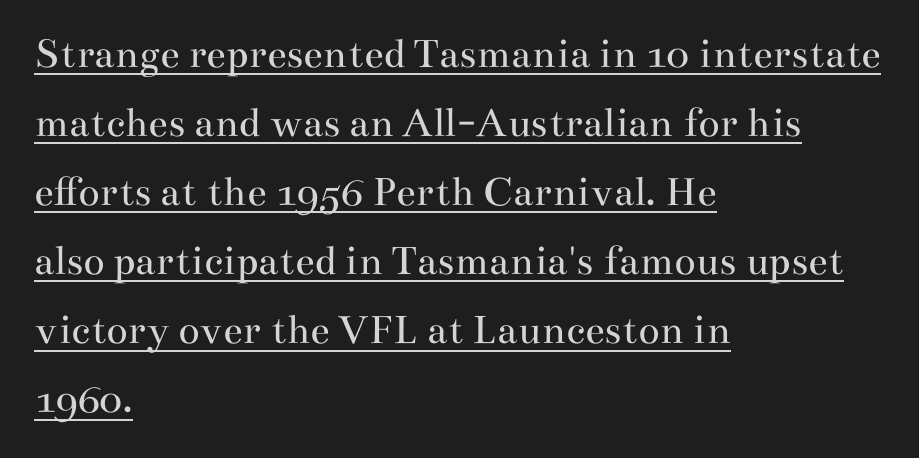
Q: Is the text bold? A: No.
Q: Is the text italic (slanted)? A: No, it is upright.
Q: Is the typeface a serif or a sans-serif typeface? A: Serif.
Q: Is the text underlined? A: Yes.
Q: How is the paragraph aligned? A: Left-aligned.
Q: Is the spacing between letters normal or unusually wide? A: Normal.
Q: Is the spacing between lines tight, normal or loose? A: Normal.
Q: Width (condensed, normal, or wide)? A: Wide.
Q: Stroke contrast? A: Medium.
Q: x-height? A: Small.
Q: Monospaced? A: No.
